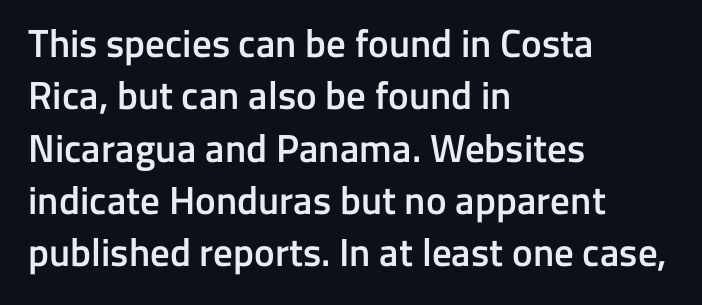
{"serif": "no", "italic": "no", "bold": "semi", "weight": "semibold", "width": "normal", "stroke_contrast": "low", "x_height": "medium", "monospaced": "no", "underline": "no", "align": "left", "line_spacing": "normal", "line_spacing_ratio": 1.34, "letter_spacing": "normal", "letter_spacing_em": 0.0, "glyph_px": 39}
